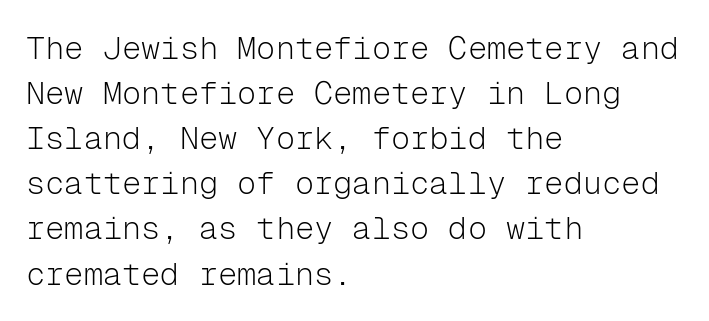
Does the copy run flush right? No — it runs flush left. Descender tails drop into unmarked territory. A typesetter would label this face a sans. Looks like terminal output: every glyph gets an equal slot. Do the letters lean? They stand straight. The letters look calm and open, with moderate or lighter stems.
